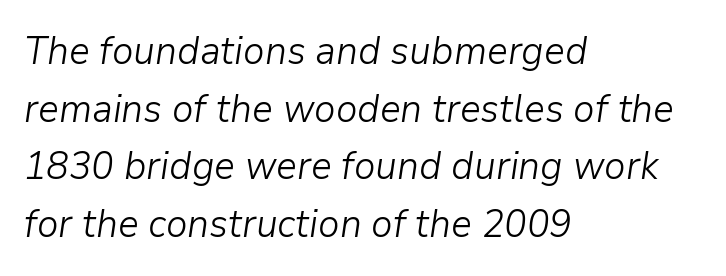
The image shows 39 px light type, italic (leaning right); set left-aligned, normal line spacing (1.48x), normal letter spacing, not underlined; low stroke contrast and a medium x-height.
